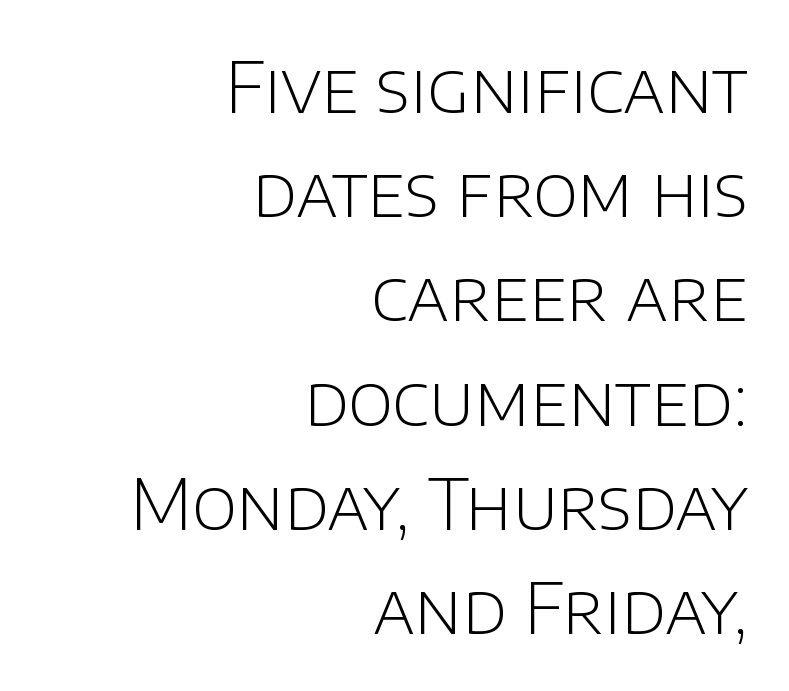
The image shows 69 px light sans-serif type, upright; set right-aligned, normal line spacing (1.51x), normal letter spacing, not underlined; low stroke contrast and a large x-height.
